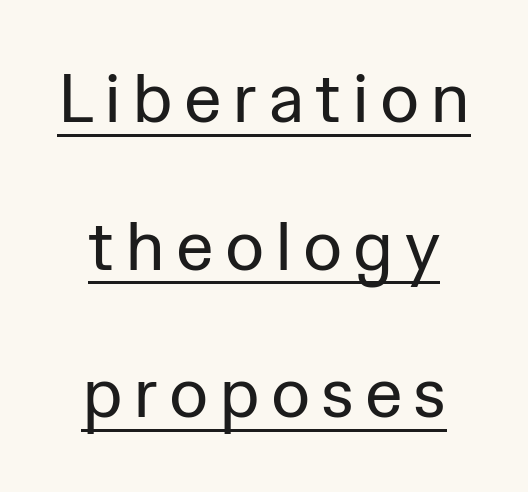
The image shows 68 px regular-weight sans-serif type, upright; set loose line spacing (2.17x), underlined; low stroke contrast and a medium x-height.
